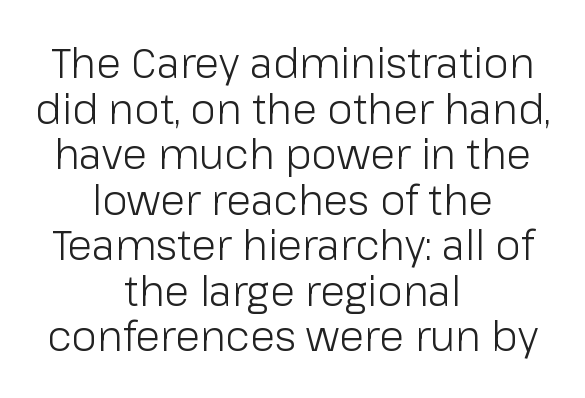
{"serif": "no", "italic": "no", "bold": "no", "weight": "light", "width": "normal", "stroke_contrast": "low", "x_height": "medium", "monospaced": "no", "underline": "no", "align": "center", "line_spacing": "tight", "line_spacing_ratio": 1.11, "letter_spacing": "normal", "letter_spacing_em": 0.0, "glyph_px": 41}
